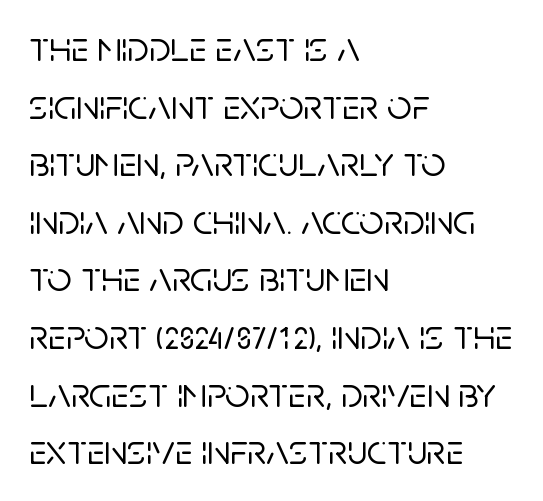
The image shows 43 px sans-serif type, upright; set left-aligned, normal line spacing (1.34x), normal letter spacing, not underlined; low stroke contrast and a large x-height.
